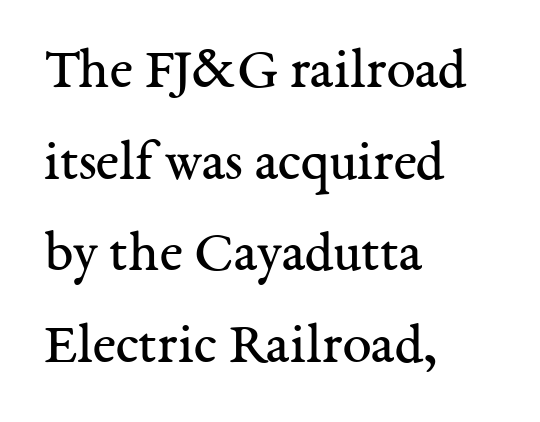
{"serif": "yes", "italic": "no", "bold": "no", "weight": "regular", "width": "normal", "stroke_contrast": "medium", "x_height": "medium", "monospaced": "no", "underline": "no", "align": "left", "line_spacing": "normal", "line_spacing_ratio": 1.58, "letter_spacing": "normal", "letter_spacing_em": 0.0, "glyph_px": 58}
